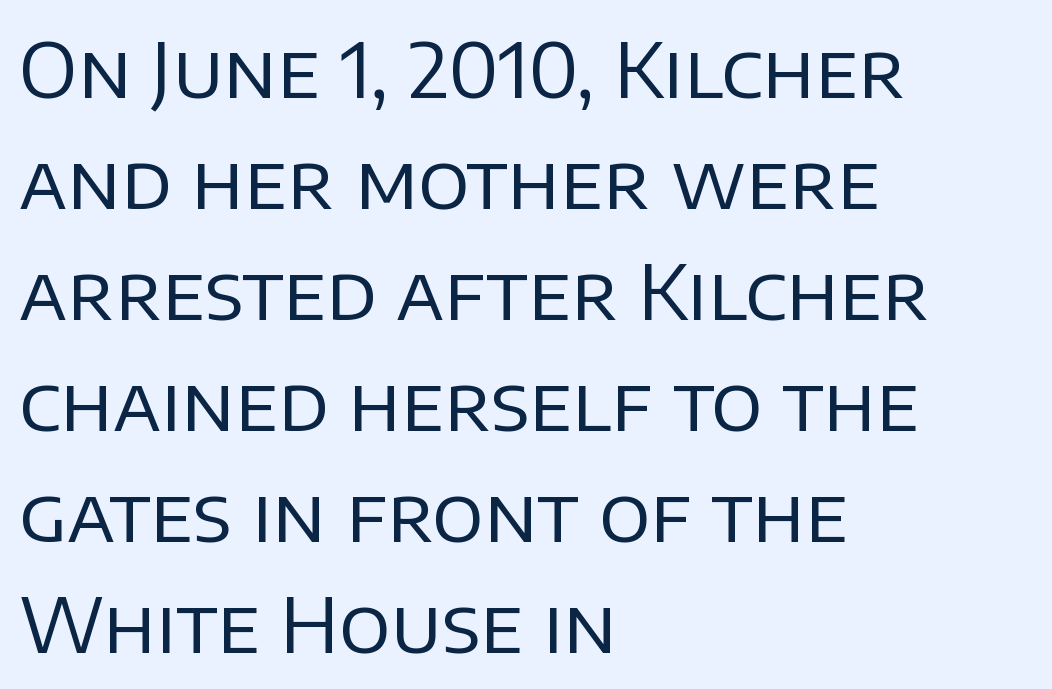
The image shows 76 px regular-weight sans-serif type, upright; set left-aligned, normal line spacing (1.46x), normal letter spacing, not underlined; low stroke contrast and a large x-height.
